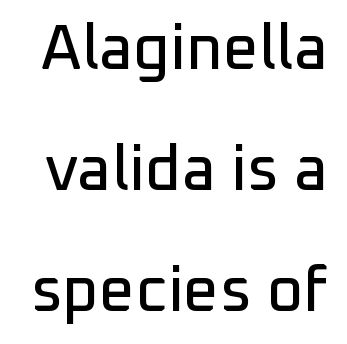
The image shows 63 px sans-serif type, upright; set loose line spacing (1.92x), normal letter spacing, not underlined; low stroke contrast and a medium x-height.
